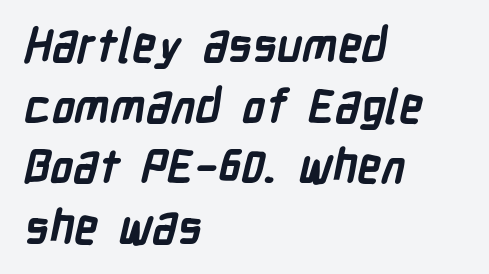
The image shows 47 px semibold, condensed sans-serif type; set left-aligned, normal line spacing (1.29x), normal letter spacing, not underlined; low stroke contrast and a medium x-height.
